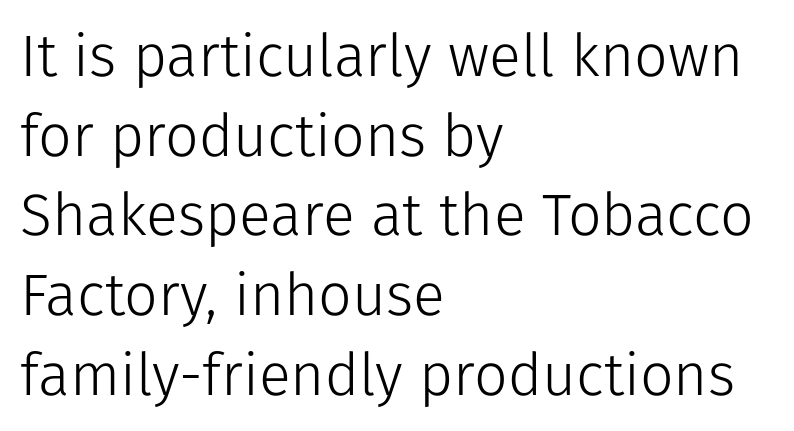
The image shows 59 px light sans-serif type, upright; set left-aligned, normal line spacing (1.35x), normal letter spacing, not underlined; low stroke contrast and a medium x-height.
